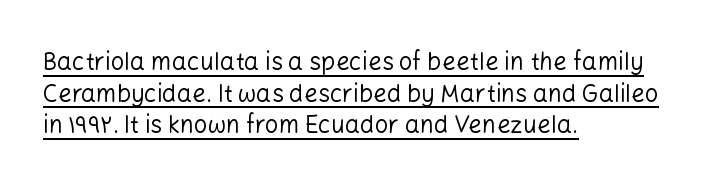
{"italic": "no", "bold": "no", "underline": "yes", "align": "left", "line_spacing": "normal", "line_spacing_ratio": 1.32, "letter_spacing": "normal", "letter_spacing_em": 0.0, "glyph_px": 24}
